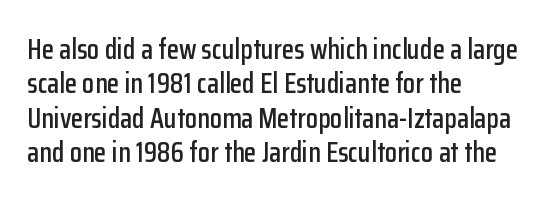
{"serif": "no", "italic": "no", "width": "condensed", "stroke_contrast": "low", "x_height": "medium", "monospaced": "no", "underline": "no", "align": "left", "line_spacing_ratio": 1.23, "letter_spacing": "normal", "letter_spacing_em": 0.0, "glyph_px": 28}
